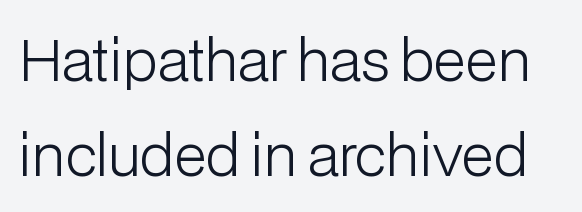
Q: Is the text bold? A: No.
Q: Is the text italic (slanted)? A: No, it is upright.
Q: Is the typeface a serif or a sans-serif typeface? A: Sans-serif.
Q: Is the text underlined? A: No.
Q: Is the spacing between letters normal or unusually wide? A: Normal.
Q: Is the spacing between lines tight, normal or loose? A: Normal.
Q: Width (condensed, normal, or wide)? A: Normal.
Q: Stroke contrast? A: Low.
Q: x-height? A: Medium.
Q: Monospaced? A: No.
